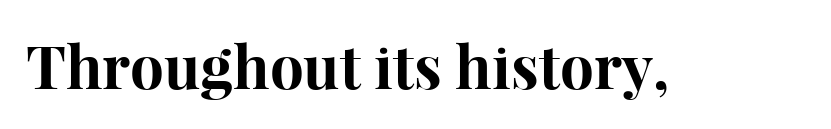
The image shows 60 px bold serif type, upright; set normal letter spacing, not underlined; high stroke contrast and a medium x-height.
